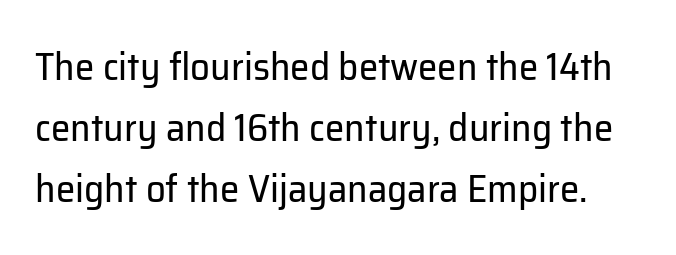
{"serif": "no", "italic": "no", "bold": "no", "weight": "regular", "width": "normal", "stroke_contrast": "low", "x_height": "medium", "monospaced": "no", "underline": "no", "line_spacing": "normal", "line_spacing_ratio": 1.56, "letter_spacing": "normal", "letter_spacing_em": 0.0, "glyph_px": 39}
